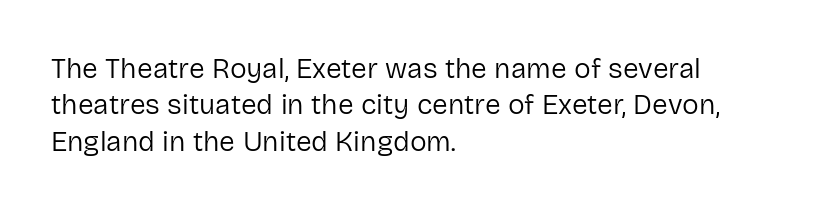
{"serif": "no", "italic": "no", "bold": "no", "weight": "regular", "width": "normal", "stroke_contrast": "low", "x_height": "medium", "monospaced": "no", "underline": "no", "align": "left", "line_spacing": "normal", "line_spacing_ratio": 1.3, "letter_spacing": "normal", "letter_spacing_em": 0.0, "glyph_px": 28}
